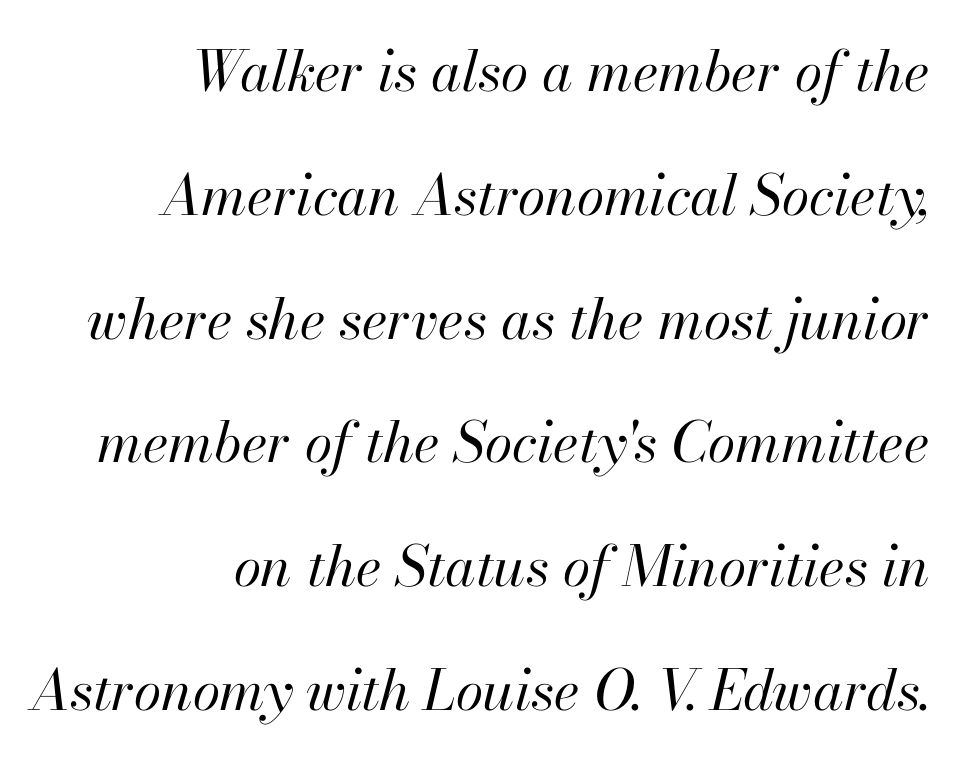
{"italic": "yes", "lean": "right", "slant_degrees": 13, "bold": "no", "weight": "regular", "width": "normal", "stroke_contrast": "high", "x_height": "small", "monospaced": "no", "underline": "no", "align": "right", "line_spacing": "loose", "line_spacing_ratio": 2.21, "letter_spacing": "normal", "letter_spacing_em": 0.0, "glyph_px": 56}
